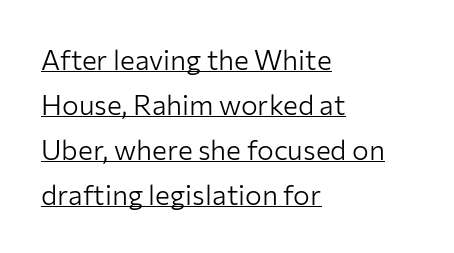
Q: Is the text bold? A: No.
Q: Is the text italic (slanted)? A: No, it is upright.
Q: Is the typeface a serif or a sans-serif typeface? A: Sans-serif.
Q: Is the text underlined? A: Yes.
Q: How is the paragraph aligned? A: Left-aligned.
Q: Is the spacing between letters normal or unusually wide? A: Normal.
Q: Is the spacing between lines tight, normal or loose? A: Normal.
Q: Width (condensed, normal, or wide)? A: Normal.
Q: Stroke contrast? A: Low.
Q: x-height? A: Medium.
Q: Monospaced? A: No.
